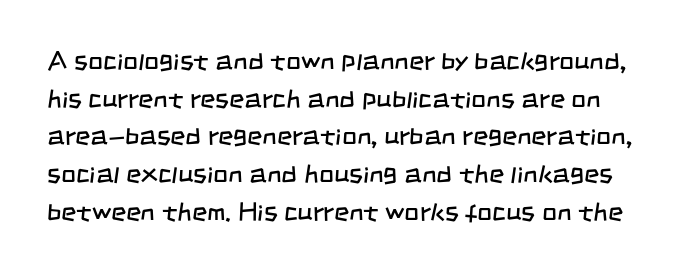
The image shows 26 px text type; set normal line spacing (1.45x), normal letter spacing, not underlined.
